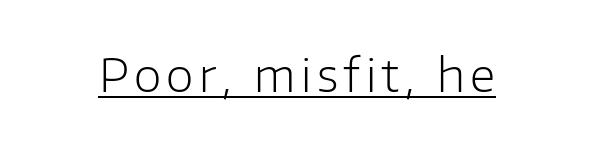
Q: Is the text bold? A: No.
Q: Is the text italic (slanted)? A: No, it is upright.
Q: Is the typeface a serif or a sans-serif typeface? A: Sans-serif.
Q: Is the text underlined? A: Yes.
Q: Width (condensed, normal, or wide)? A: Normal.
Q: Stroke contrast? A: Low.
Q: x-height? A: Medium.
Q: Monospaced? A: No.
